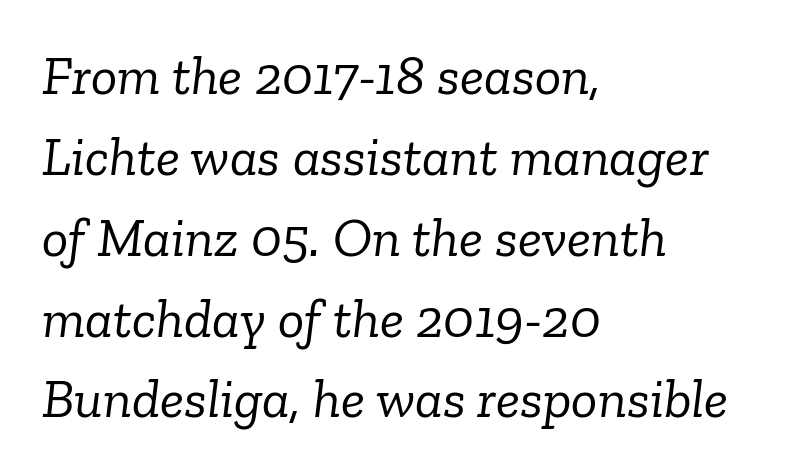
The image shows 55 px light serif type, italic (leaning right); set left-aligned, normal line spacing (1.47x), normal letter spacing, not underlined; low stroke contrast and a medium x-height.
